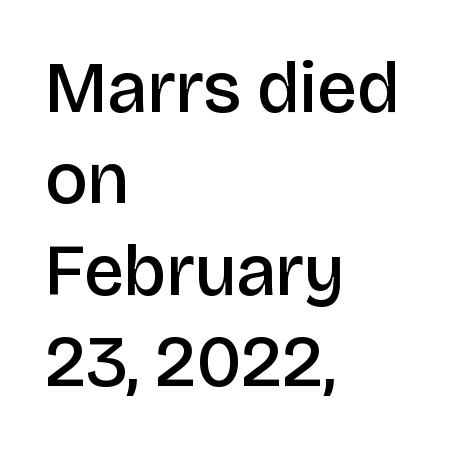
Moderately thickened strokes mark this as semibold type. This rendering leaves character spacing at its baseline value. Line spacing here is normal. You can tell it's not italic because the verticals are truly vertical. Is this a fixed-width face? No — the glyphs have proportional, varying widths.
